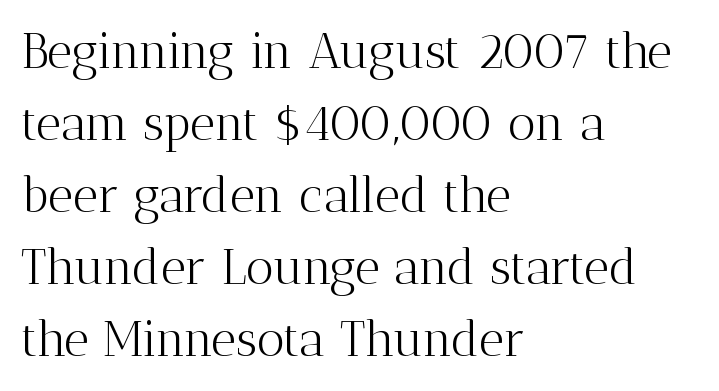
The image shows 49 px light serif type, upright; set left-aligned, normal line spacing (1.47x), normal letter spacing, not underlined; medium stroke contrast and a medium x-height.
